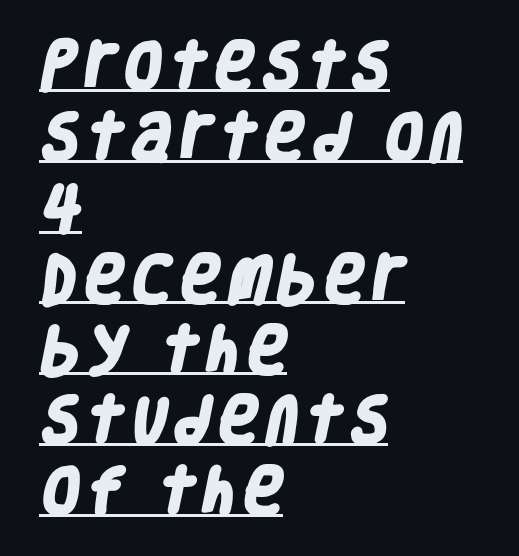
{"serif": "no", "bold": "yes", "weight": "heavy", "width": "condensed", "stroke_contrast": "low", "x_height": "large", "monospaced": "no", "underline": "yes", "align": "left", "line_spacing": "normal", "line_spacing_ratio": 1.39, "glyph_px": 51}
